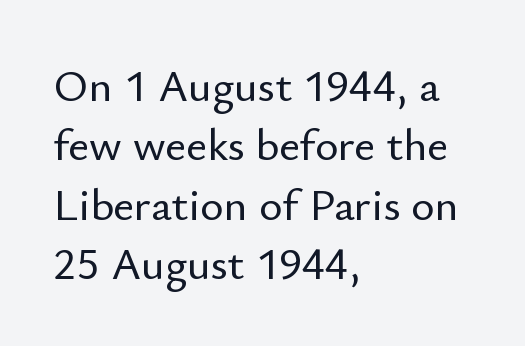
The image shows 45 px sans-serif type, upright; set left-aligned, normal line spacing (1.32x), normal letter spacing, not underlined; low stroke contrast and a small x-height.
